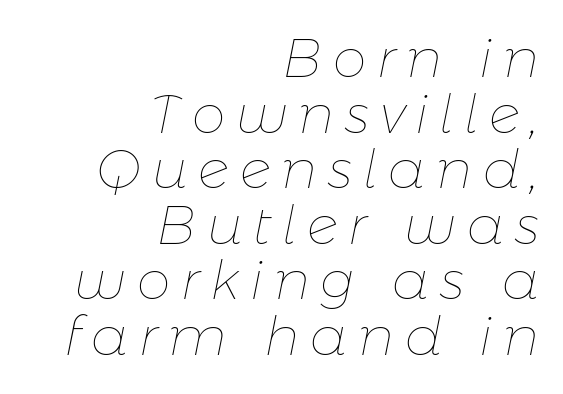
{"italic": "yes", "lean": "right", "slant_degrees": 11, "bold": "no", "weight": "thin", "width": "normal", "stroke_contrast": "low", "x_height": "medium", "monospaced": "no", "underline": "no", "align": "right", "line_spacing": "tight", "line_spacing_ratio": 1.03, "letter_spacing": "wide", "letter_spacing_em": 0.2, "glyph_px": 54}
